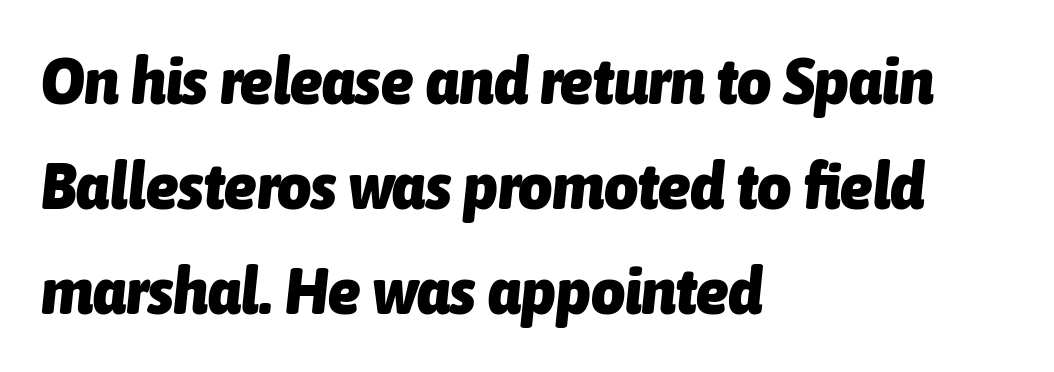
In terms of letterspacing, this is plain default setting. Character widths vary here, with narrow letters taking less room than wide ones. Its strokes are broad and dark, the hallmark of bold type. The face used here has a pronounced slope to its letters. These lines sit exactly where default settings would place them. Line beginnings align vertically; line endings do not.
